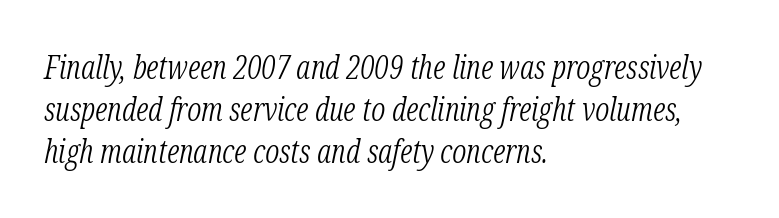
The image shows 32 px light, condensed serif type, italic (leaning right); set left-aligned, normal line spacing (1.32x), normal letter spacing, not underlined; low stroke contrast and a medium x-height.
